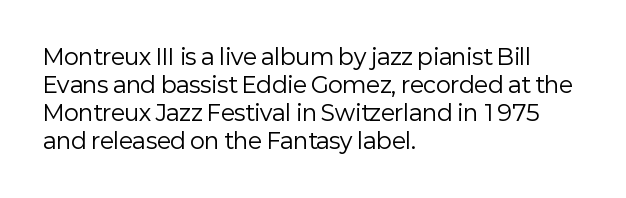
{"italic": "no", "bold": "no", "underline": "no", "align": "left", "line_spacing": "normal", "line_spacing_ratio": 1.28, "letter_spacing": "normal", "letter_spacing_em": 0.0, "glyph_px": 22}
